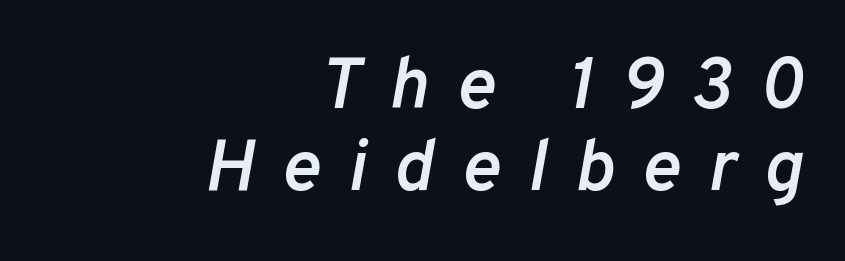
The image shows 73 px semibold type, italic (leaning right); set right-aligned, tight line spacing (1.12x), unusually wide letter spacing (+0.38 em), not underlined; low stroke contrast and a medium x-height.
